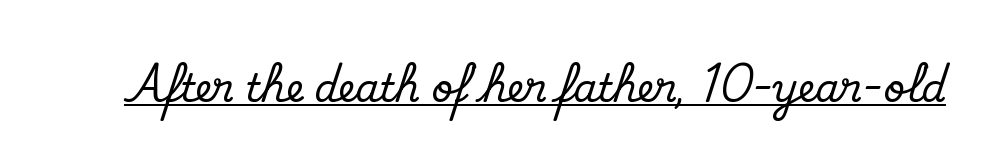
Q: Is the text italic (slanted)? A: Yes.
Q: Is the typeface a serif or a sans-serif typeface? A: Serif.
Q: Is the text underlined? A: Yes.
Q: Is the spacing between letters normal or unusually wide? A: Normal.
Q: Width (condensed, normal, or wide)? A: Normal.
Q: Stroke contrast? A: Medium.
Q: x-height? A: Small.
Q: Monospaced? A: No.
